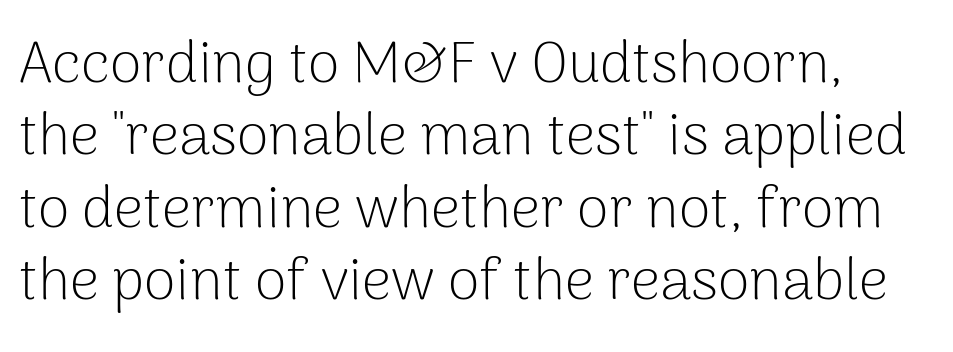
{"serif": "no", "italic": "no", "bold": "no", "weight": "light", "width": "normal", "stroke_contrast": "low", "x_height": "medium", "monospaced": "no", "underline": "no", "line_spacing": "normal", "line_spacing_ratio": 1.25, "letter_spacing": "normal", "letter_spacing_em": 0.0, "glyph_px": 58}
